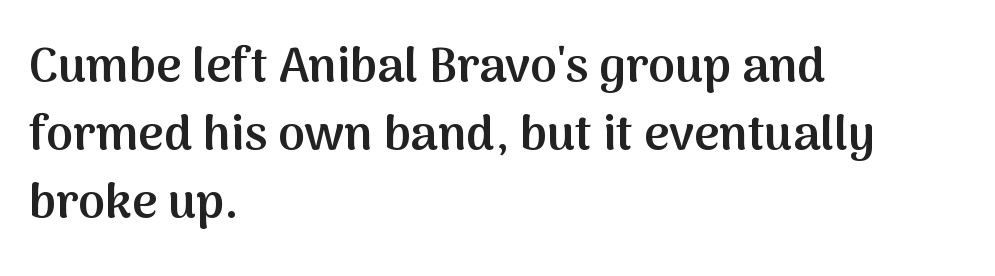
{"serif": "no", "italic": "no", "bold": "semi", "weight": "semibold", "width": "normal", "stroke_contrast": "medium", "x_height": "medium", "monospaced": "no", "underline": "no", "align": "left", "line_spacing": "normal", "line_spacing_ratio": 1.39, "letter_spacing": "normal", "letter_spacing_em": 0.0, "glyph_px": 49}
